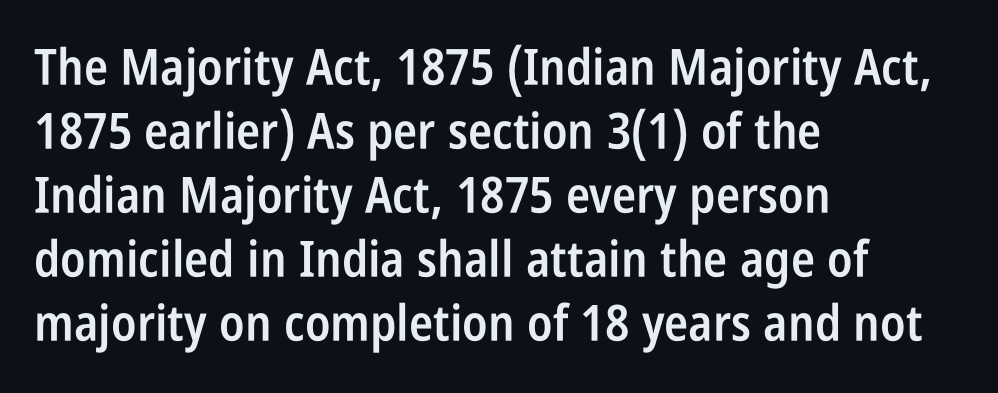
{"serif": "no", "italic": "no", "bold": "semi", "weight": "semibold", "width": "condensed", "stroke_contrast": "low", "x_height": "large", "monospaced": "no", "underline": "no", "align": "left", "line_spacing": "normal", "line_spacing_ratio": 1.28, "letter_spacing": "normal", "letter_spacing_em": 0.0, "glyph_px": 50}
